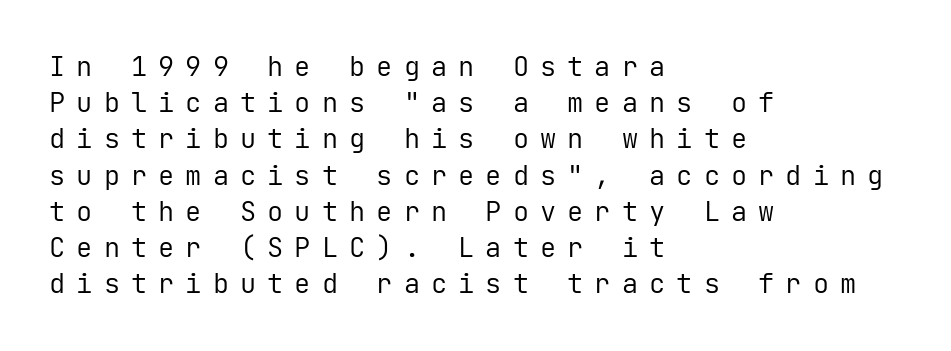
The gaps between neighbouring characters are conspicuously large. Weight class: somewhere from thin through regular. Characters remain perfectly vertical along every line. Is the block centered? No — it sits flush against the left margin. Baseline-to-baseline distance is the conventional proportion of letter height. Honestly, there is no underline to notice here at all.
